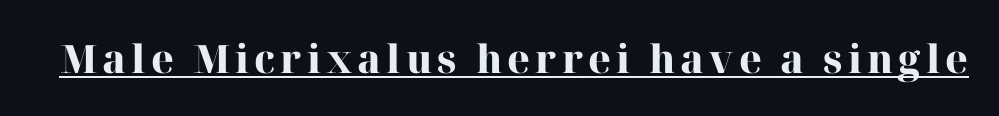
The image shows 39 px heavy serif type, upright; set underlined; high stroke contrast and a medium x-height.
